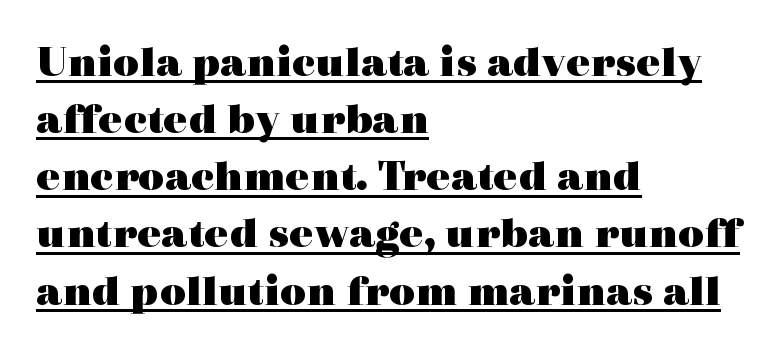
{"serif": "yes", "italic": "no", "bold": "yes", "weight": "heavy", "width": "wide", "x_height": "medium", "monospaced": "no", "underline": "yes", "align": "left", "line_spacing": "normal", "line_spacing_ratio": 1.27, "letter_spacing": "normal", "letter_spacing_em": 0.0, "glyph_px": 45}
